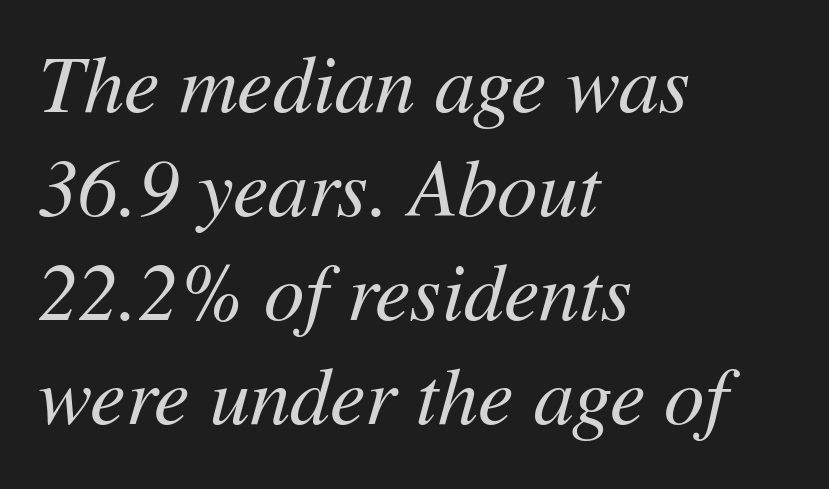
The image shows 80 px regular-weight type, italic (leaning right); set left-aligned, normal line spacing (1.3x), normal letter spacing, not underlined; medium stroke contrast and a medium x-height.
